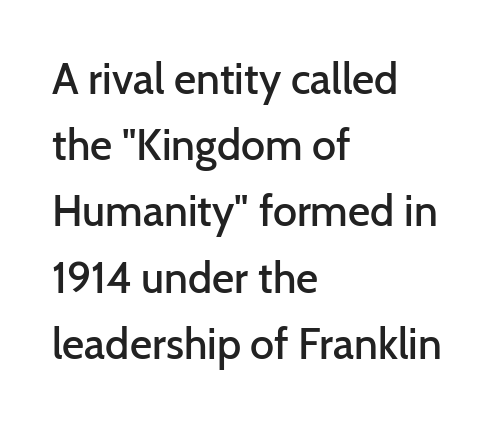
Q: Is the text bold? A: Semi-bold.
Q: Is the text italic (slanted)? A: No, it is upright.
Q: Is the typeface a serif or a sans-serif typeface? A: Sans-serif.
Q: Is the text underlined? A: No.
Q: How is the paragraph aligned? A: Left-aligned.
Q: Is the spacing between letters normal or unusually wide? A: Normal.
Q: Is the spacing between lines tight, normal or loose? A: Normal.
Q: Width (condensed, normal, or wide)? A: Normal.
Q: Stroke contrast? A: Low.
Q: x-height? A: Medium.
Q: Monospaced? A: No.
